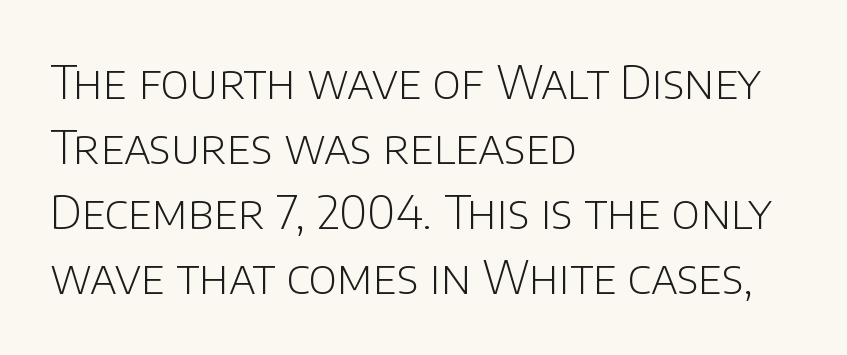
Weight: regular or lighter. Think of a printed novel: that variable character pitch is what you see here. In terms of letterspacing, this is plain default setting. Nope, no serifs anywhere on these letters. Vertical spacing — default.
